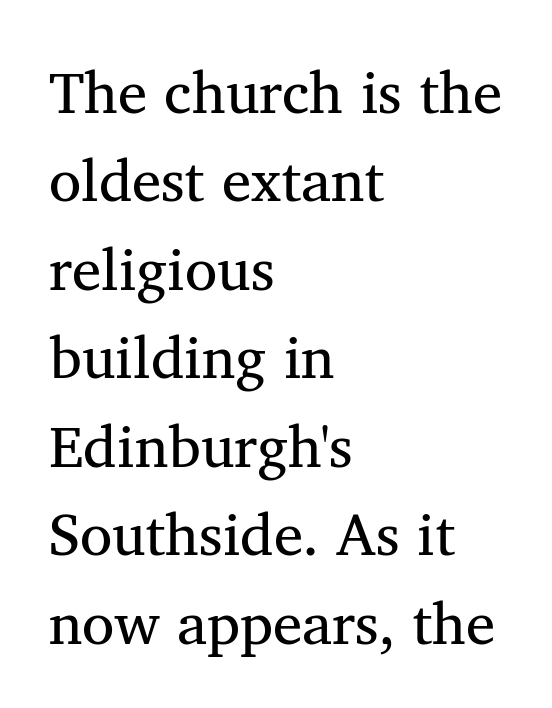
Q: Is the text bold? A: No.
Q: Is the text italic (slanted)? A: No, it is upright.
Q: Is the typeface a serif or a sans-serif typeface? A: Serif.
Q: Is the text underlined? A: No.
Q: How is the paragraph aligned? A: Left-aligned.
Q: Is the spacing between letters normal or unusually wide? A: Normal.
Q: Is the spacing between lines tight, normal or loose? A: Normal.
Q: Width (condensed, normal, or wide)? A: Normal.
Q: Stroke contrast? A: Medium.
Q: x-height? A: Medium.
Q: Monospaced? A: No.
